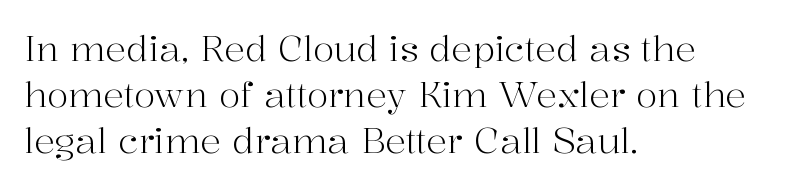
The image shows 35 px light serif type, upright; set left-aligned, normal line spacing (1.32x), normal letter spacing, not underlined; high stroke contrast and a medium x-height.
